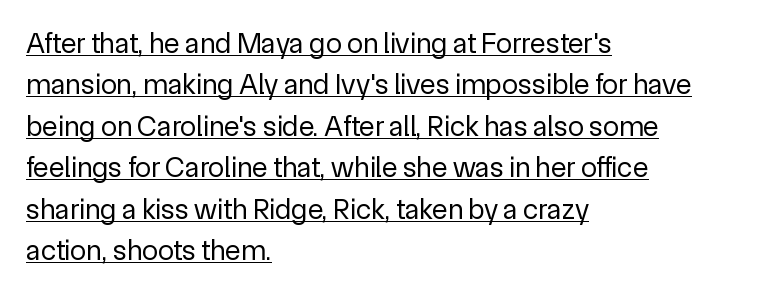
Q: Is the text bold? A: No.
Q: Is the text italic (slanted)? A: No, it is upright.
Q: Is the typeface a serif or a sans-serif typeface? A: Sans-serif.
Q: Is the text underlined? A: Yes.
Q: How is the paragraph aligned? A: Left-aligned.
Q: Is the spacing between letters normal or unusually wide? A: Normal.
Q: Is the spacing between lines tight, normal or loose? A: Normal.
Q: Width (condensed, normal, or wide)? A: Normal.
Q: x-height? A: Medium.
Q: Monospaced? A: No.
